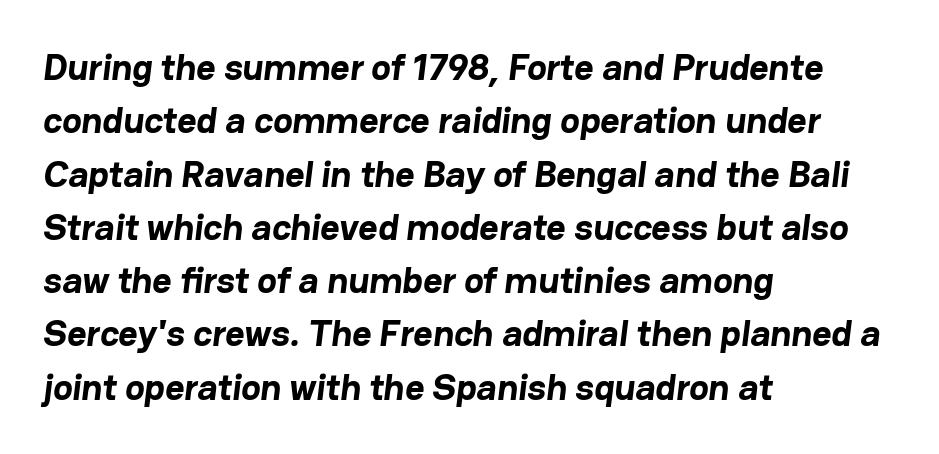
The image shows 37 px bold sans-serif type; set left-aligned, normal line spacing (1.44x), normal letter spacing, not underlined; low stroke contrast and a medium x-height.
